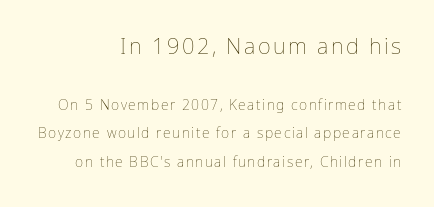
{"italic": "no", "bold": "no", "underline": "no", "align": "right", "line_spacing": "loose", "line_spacing_ratio": 2.05, "larger_block": "first", "size_ratio": 1.57, "glyph_px": 22}
